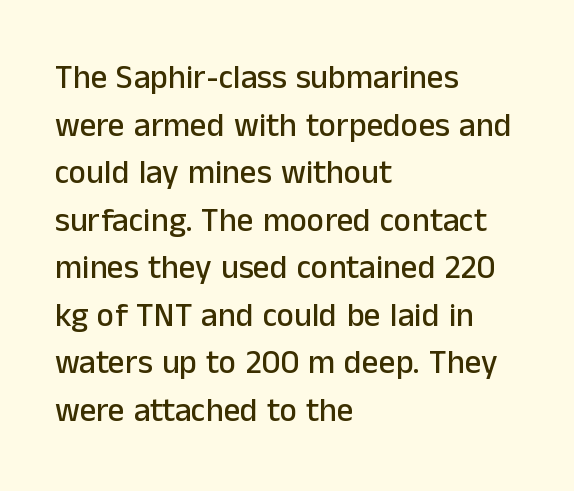
Leading: standard. Line beginnings align vertically; line endings do not. Spacing verdict: proportional, widths tailored to each character. It's the straight-up-and-down kind of type.
